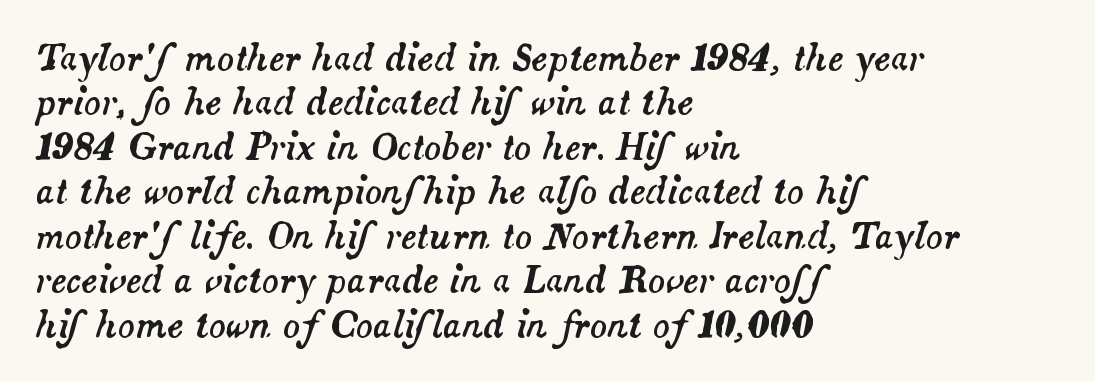
{"italic": "yes", "lean": "right", "slant_degrees": 14, "width": "normal", "stroke_contrast": "medium", "x_height": "small", "monospaced": "no", "underline": "no", "align": "left", "line_spacing": "normal", "line_spacing_ratio": 1.27, "letter_spacing": "normal", "letter_spacing_em": 0.0, "glyph_px": 35}
